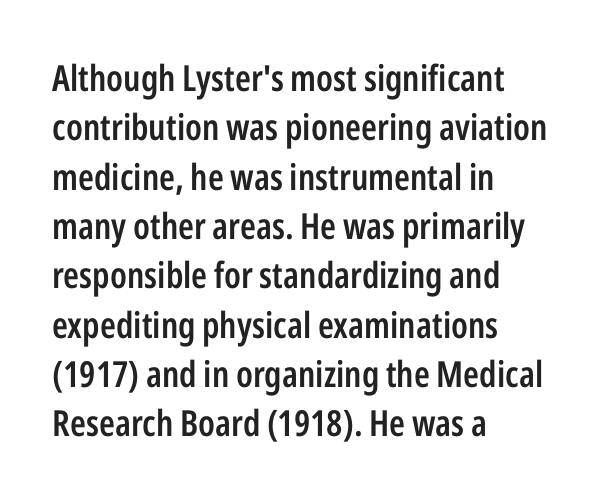
The image shows 36 px semibold, condensed sans-serif type, upright; set left-aligned, normal line spacing (1.37x), normal letter spacing, not underlined; low stroke contrast and a medium x-height.
